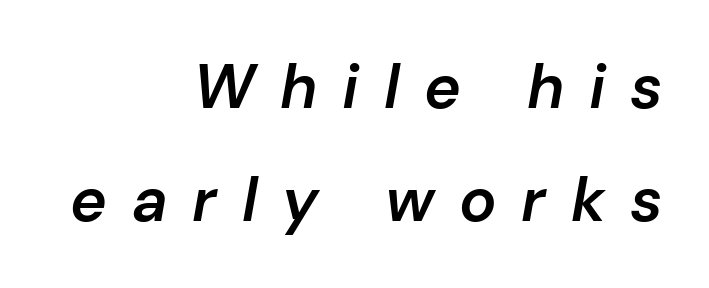
The image shows 62 px semibold type, italic (leaning right); set right-aligned, line spacing 1.83x, unusually wide letter spacing (+0.4 em), not underlined; low stroke contrast and a medium x-height.
